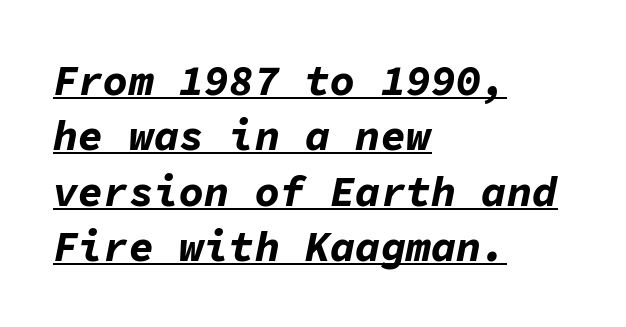
The image shows 42 px bold type, italic (leaning right), monospaced; set left-aligned, normal line spacing (1.32x), normal letter spacing, underlined; low stroke contrast and a medium x-height.
